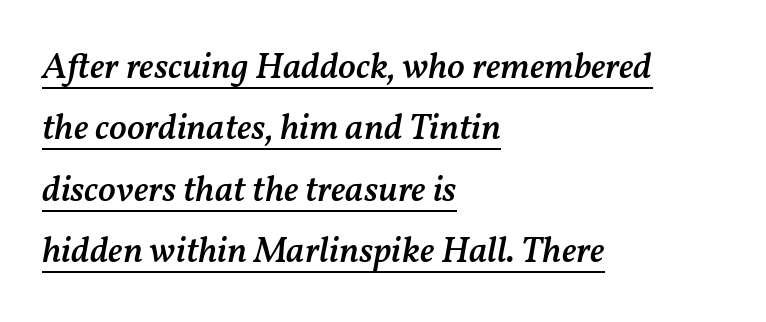
The image shows 37 px semibold type, italic (leaning right); set left-aligned, normal line spacing (1.66x), normal letter spacing, underlined; medium stroke contrast and a medium x-height.
